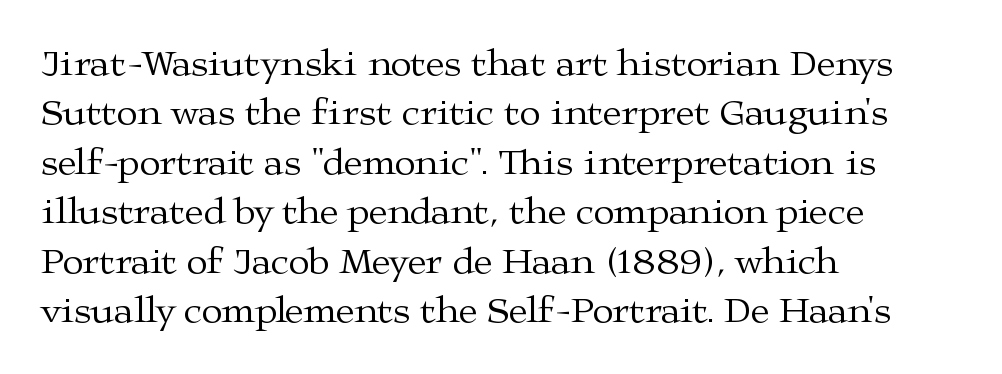
The image shows 38 px regular-weight, wide serif type, upright; set left-aligned, normal line spacing (1.3x), normal letter spacing, not underlined; medium stroke contrast and a medium x-height.
